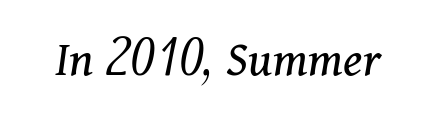
Q: Is the text bold? A: No.
Q: Is the text italic (slanted)? A: Yes, it leans right by about 11 degrees.
Q: Is the typeface a serif or a sans-serif typeface? A: Serif.
Q: Is the text underlined? A: No.
Q: Is the spacing between letters normal or unusually wide? A: Normal.
Q: Width (condensed, normal, or wide)? A: Normal.
Q: Stroke contrast? A: Medium.
Q: x-height? A: Medium.
Q: Monospaced? A: No.
